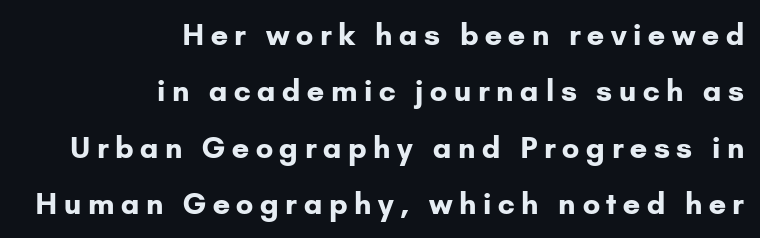
What's the leading like? Stretched, with rows far apart. Compared with typical body copy, the letter spacing here is much looser. The text was rendered using a sans face with plain stroke endings. Think of a printed novel: that variable character pitch is what you see here. Reading down the block, your eye finds every line finishing at a fixed right position. Heavy-handed strokes throughout: this text is bold.
